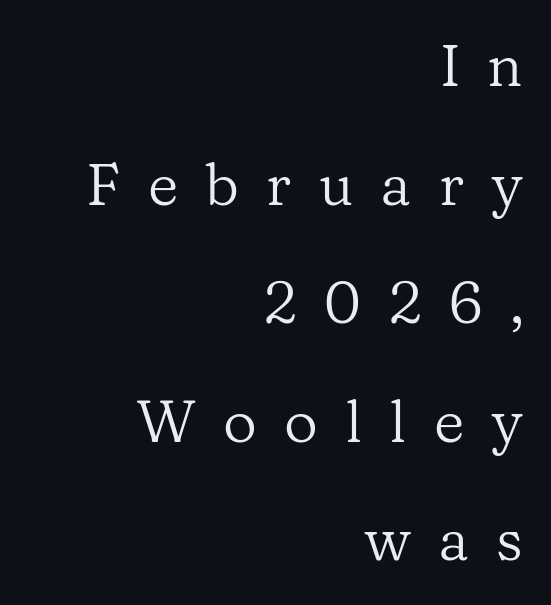
The lettering stays uniformly vertical, giving the passage a roman look. The face used here is proportionally spaced, like ordinary book or web type. These lines have a slow, spaced-out rhythm from letter to letter. You can tell from the footed stems that serif type was used. Each new line begins a long way beneath the previous one. Weight: regular or lighter.
